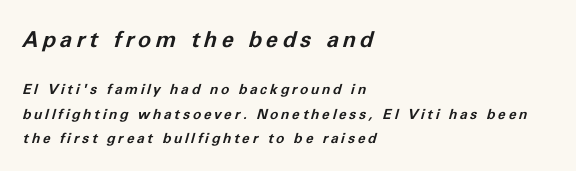
Block one is the big one; block two sits smaller underneath. The passage is arranged the way most books set body copy — flush left. The axis of the letterforms is tilted away from vertical. Underline: absent. The sample has been set heavy, in full bold.
